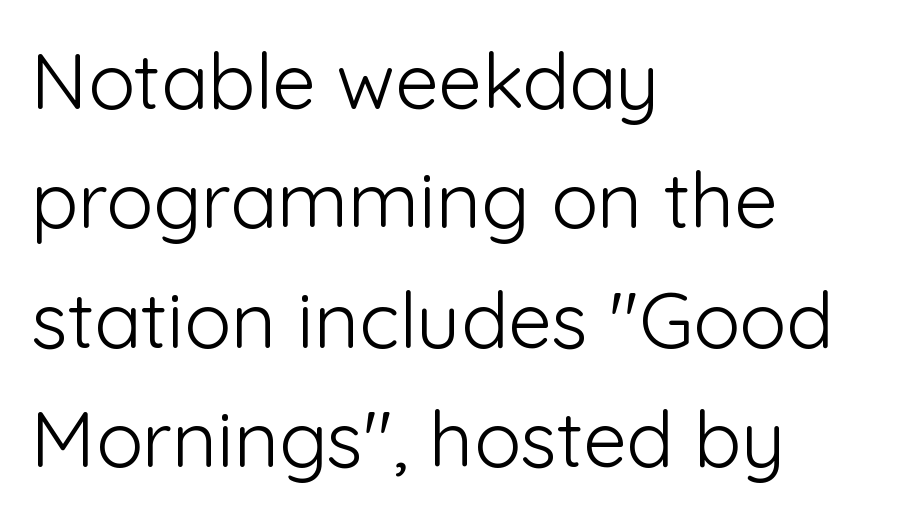
The image shows 78 px light sans-serif type, upright; set left-aligned, normal line spacing (1.53x), normal letter spacing, not underlined; low stroke contrast and a medium x-height.
